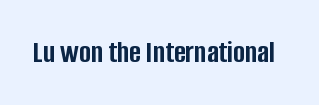
Q: Is the text bold? A: Yes.
Q: Is the text italic (slanted)? A: No, it is upright.
Q: Is the typeface a serif or a sans-serif typeface? A: Sans-serif.
Q: Is the text underlined? A: No.
Q: Is the spacing between letters normal or unusually wide? A: Normal.
Q: Width (condensed, normal, or wide)? A: Condensed.
Q: Stroke contrast? A: Low.
Q: x-height? A: Large.
Q: Monospaced? A: No.
